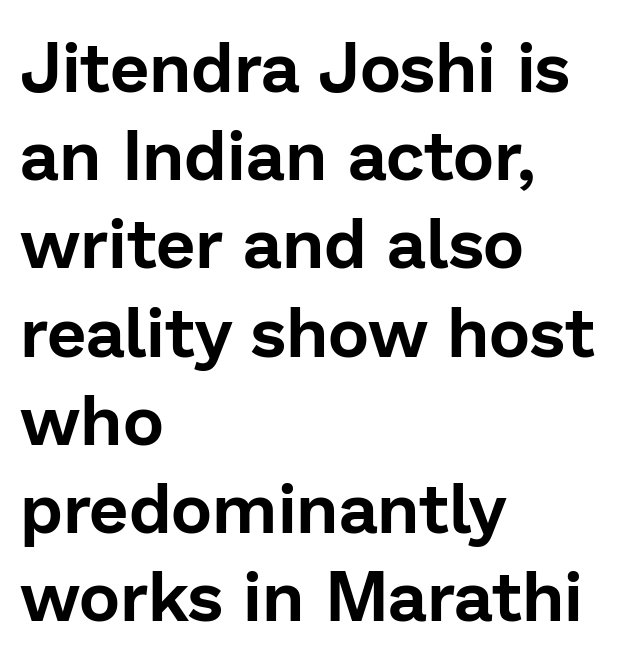
The image shows 70 px sans-serif type, upright; set left-aligned, normal line spacing (1.26x), normal letter spacing, not underlined; low stroke contrast and a medium x-height.
